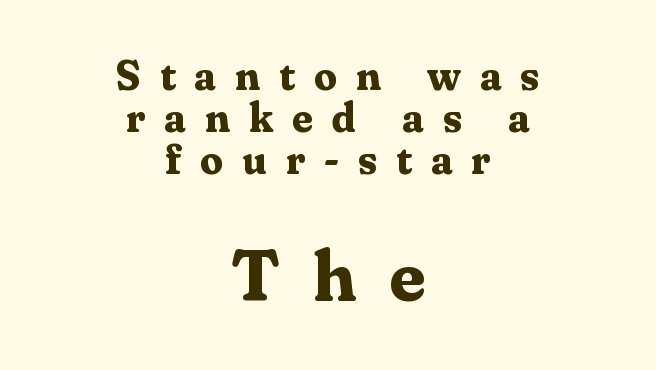
Q: Is the text bold? A: Yes.
Q: Is the text italic (slanted)? A: No, it is upright.
Q: Is the typeface a serif or a sans-serif typeface? A: Serif.
Q: Is the text underlined? A: No.
Q: How is the paragraph aligned? A: Centered.
Q: Is the spacing between letters normal or unusually wide? A: Unusually wide.
Q: Is the spacing between lines tight, normal or loose? A: Tight.
Q: Which block of text is set in a larger size, the first (top) or the second (bottom)? A: The second (bottom) one.
Q: Width (condensed, normal, or wide)? A: Normal.
Q: Stroke contrast? A: Medium.
Q: x-height? A: Medium.
Q: Monospaced? A: No.
